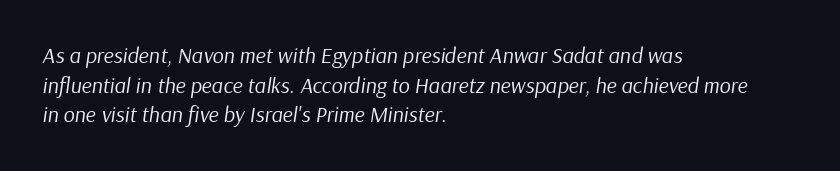
The image shows 22 px text type, italic (leaning right); set left-aligned, normal line spacing (1.35x), normal letter spacing, not underlined.
